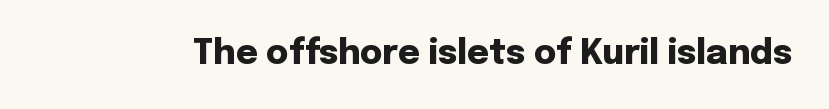
Q: Is the text bold? A: Yes.
Q: Is the text italic (slanted)? A: No, it is upright.
Q: Is the typeface a serif or a sans-serif typeface? A: Sans-serif.
Q: Is the text underlined? A: No.
Q: Is the spacing between letters normal or unusually wide? A: Normal.
Q: Width (condensed, normal, or wide)? A: Normal.
Q: Stroke contrast? A: Low.
Q: x-height? A: Medium.
Q: Monospaced? A: No.
